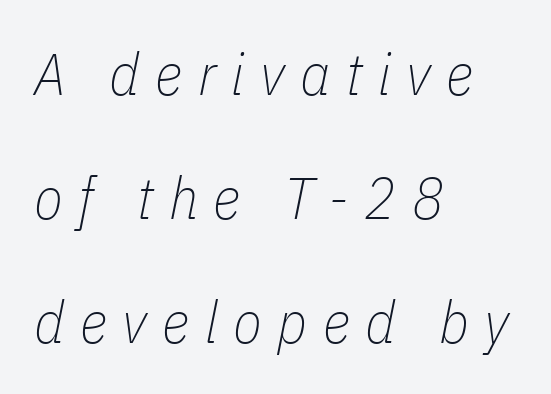
Q: Is the text bold? A: No.
Q: Is the text italic (slanted)? A: Yes, it leans right by about 11 degrees.
Q: Is the text underlined? A: No.
Q: How is the paragraph aligned? A: Left-aligned.
Q: Is the spacing between letters normal or unusually wide? A: Unusually wide.
Q: Is the spacing between lines tight, normal or loose? A: Loose.
Q: Width (condensed, normal, or wide)? A: Condensed.
Q: Stroke contrast? A: Low.
Q: x-height? A: Medium.
Q: Monospaced? A: No.
